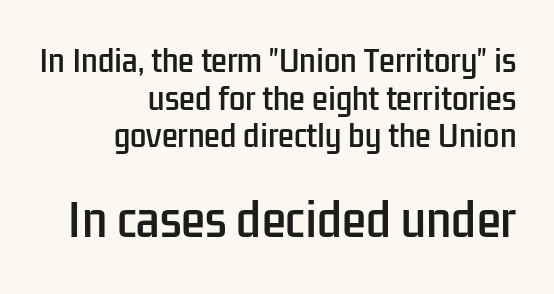
{"serif": "no", "italic": "no", "width": "condensed", "stroke_contrast": "low", "x_height": "medium", "monospaced": "no", "underline": "no", "align": "right", "line_spacing": "normal", "line_spacing_ratio": 1.3, "letter_spacing": "normal", "letter_spacing_em": 0.0, "larger_block": "second", "size_ratio": 1.52, "glyph_px": 44}
